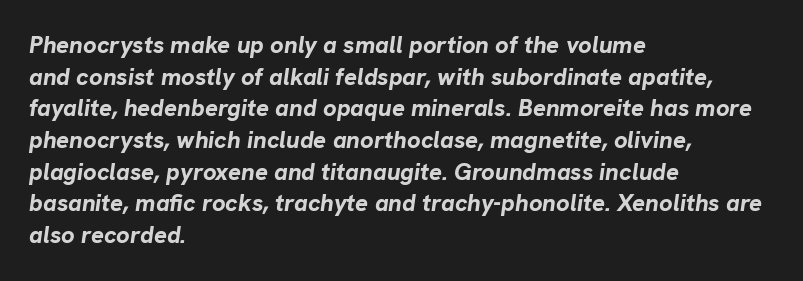
Look at the stroke-to-counter ratio: heavy, a bold. These lines keep a tight, regular rhythm from letter to letter. These lines sit exactly where default settings would place them. When letters slant like this, we call the style italic.
